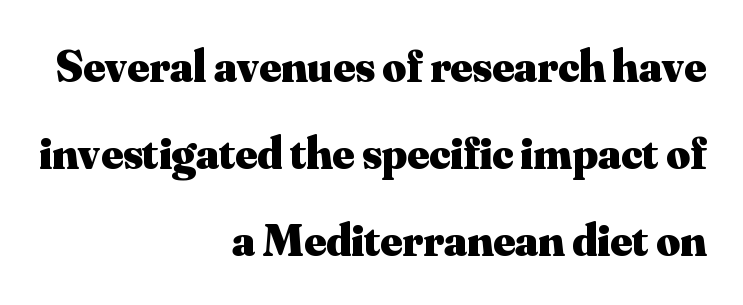
{"serif": "yes", "italic": "no", "bold": "yes", "weight": "heavy", "width": "normal", "stroke_contrast": "medium", "x_height": "small", "monospaced": "no", "underline": "no", "align": "right", "line_spacing_ratio": 1.89, "letter_spacing": "normal", "letter_spacing_em": 0.0, "glyph_px": 46}
